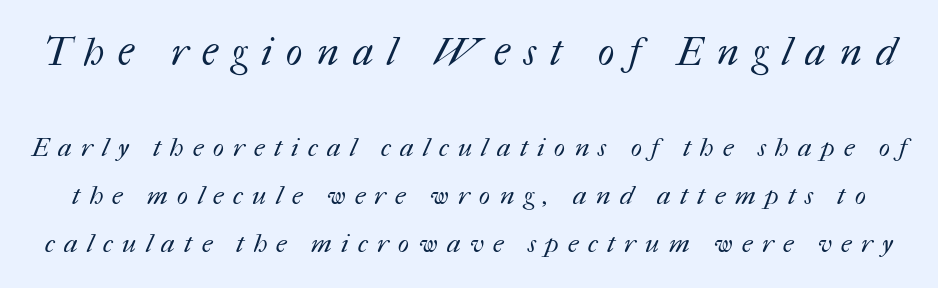
{"bold": "no", "weight": "regular", "width": "normal", "stroke_contrast": "medium", "x_height": "medium", "monospaced": "no", "underline": "no", "line_spacing_ratio": 1.84, "letter_spacing": "wide", "letter_spacing_em": 0.36, "larger_block": "first", "size_ratio": 1.5, "glyph_px": 39}
